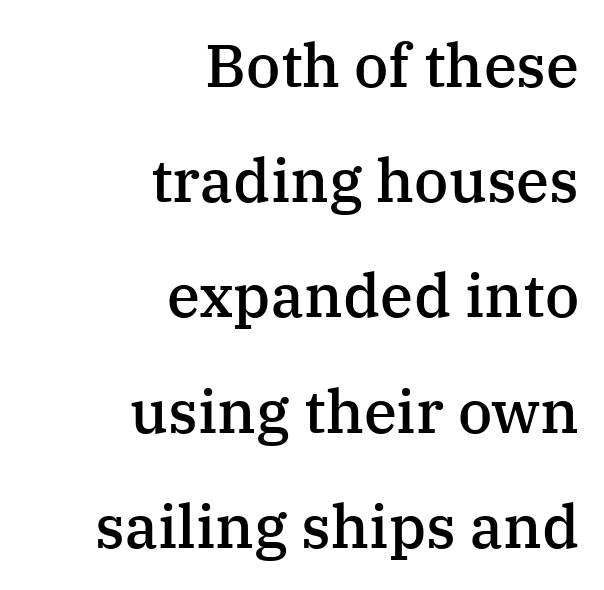
{"serif": "yes", "italic": "no", "bold": "semi", "weight": "semibold", "width": "normal", "stroke_contrast": "medium", "x_height": "medium", "monospaced": "no", "underline": "no", "align": "right", "line_spacing": "loose", "line_spacing_ratio": 1.92, "letter_spacing": "normal", "letter_spacing_em": 0.0, "glyph_px": 60}
